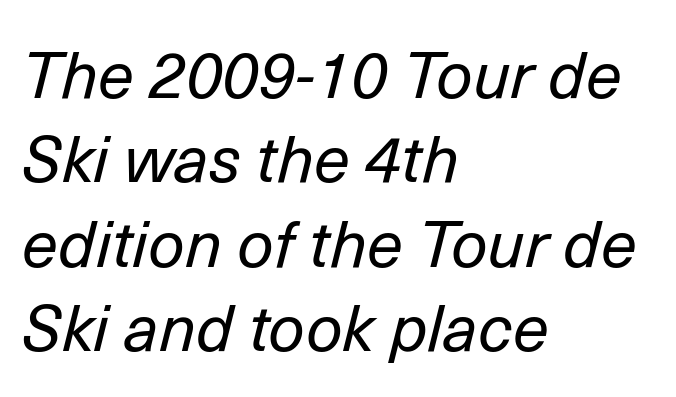
The image shows 65 px regular-weight type, italic (leaning right); set left-aligned, normal line spacing (1.3x), normal letter spacing, not underlined; low stroke contrast and a medium x-height.
